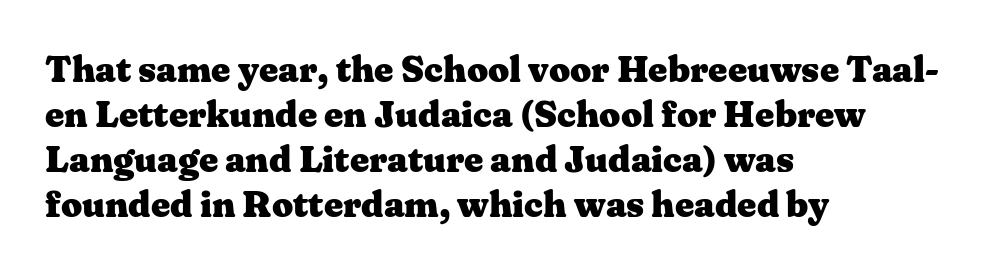
The image shows 37 px heavy, wide serif type, upright; set left-aligned, line spacing 1.22x, normal letter spacing, not underlined; medium stroke contrast and a medium x-height.
